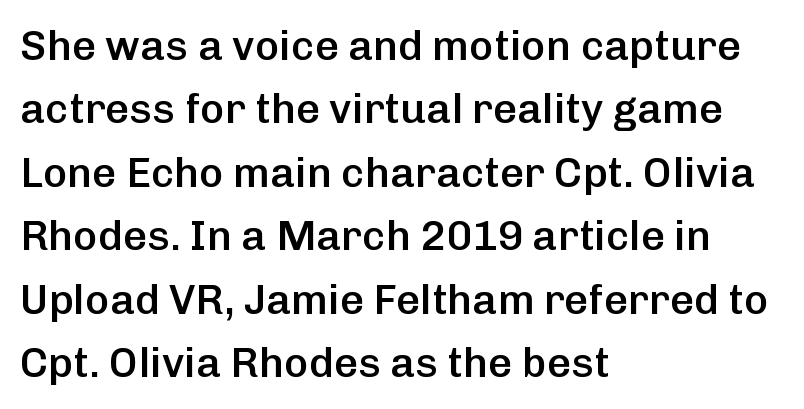
The image shows 42 px semibold sans-serif type, upright; set left-aligned, normal line spacing (1.51x), normal letter spacing, not underlined; low stroke contrast and a medium x-height.
